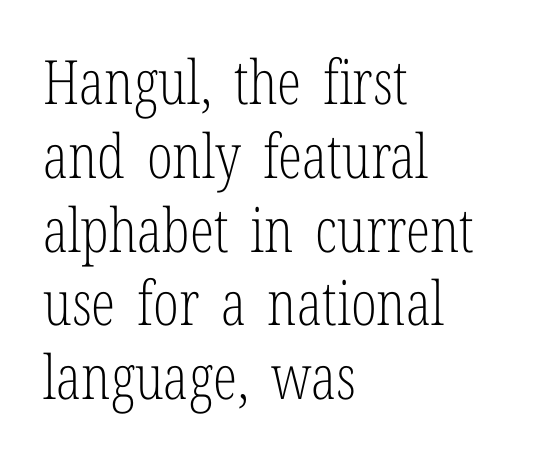
The image shows 61 px light, condensed serif type, upright; set left-aligned, line spacing 1.21x, normal letter spacing, not underlined; low stroke contrast and a medium x-height.
